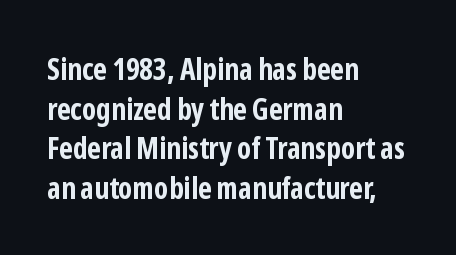
{"serif": "no", "italic": "no", "bold": "yes", "weight": "bold", "width": "condensed", "stroke_contrast": "low", "x_height": "medium", "monospaced": "no", "underline": "no", "align": "left", "line_spacing": "normal", "line_spacing_ratio": 1.32, "letter_spacing": "normal", "letter_spacing_em": 0.0, "glyph_px": 30}
